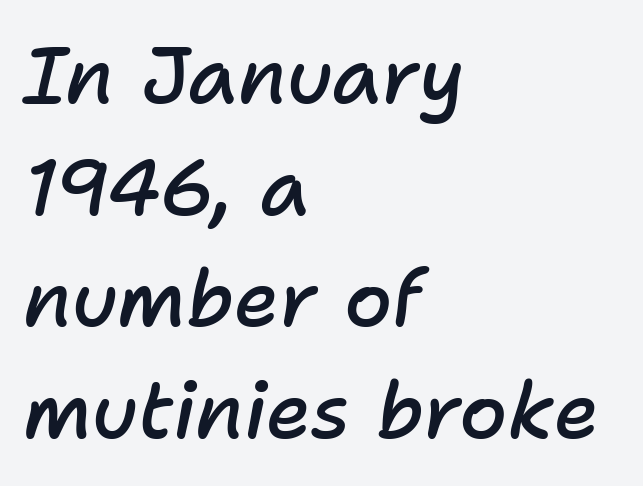
The image shows 78 px semibold type, italic (leaning right); set left-aligned, normal line spacing (1.43x), normal letter spacing, not underlined; low stroke contrast and a medium x-height.
